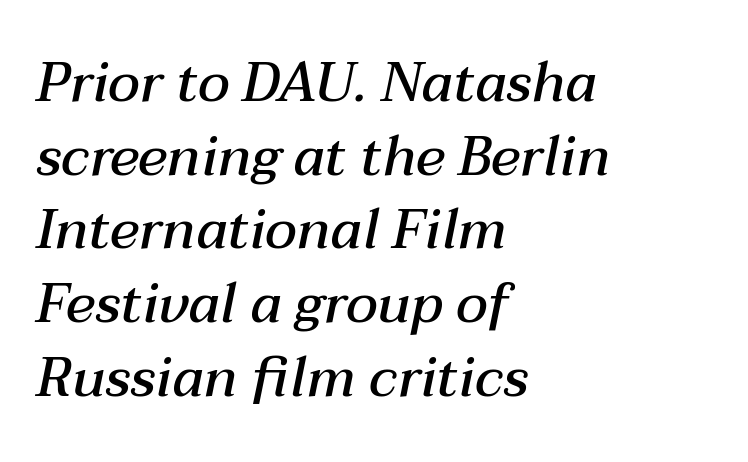
Style check: oblique. Proportional: the letters do not fall into vertical columns. A bit beefed up — I'd call it semibold rather than bold. No extra tracking has been applied to these lines. The baseline area is clear.
